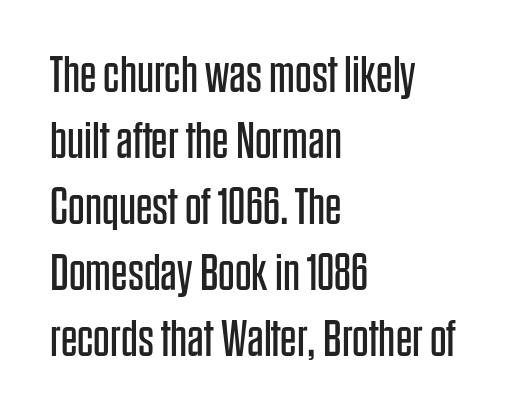
Q: Is the text bold? A: No.
Q: Is the text italic (slanted)? A: No, it is upright.
Q: Is the typeface a serif or a sans-serif typeface? A: Sans-serif.
Q: Is the text underlined? A: No.
Q: How is the paragraph aligned? A: Left-aligned.
Q: Is the spacing between letters normal or unusually wide? A: Normal.
Q: Is the spacing between lines tight, normal or loose? A: Normal.
Q: Width (condensed, normal, or wide)? A: Condensed.
Q: Stroke contrast? A: Low.
Q: x-height? A: Large.
Q: Monospaced? A: No.
